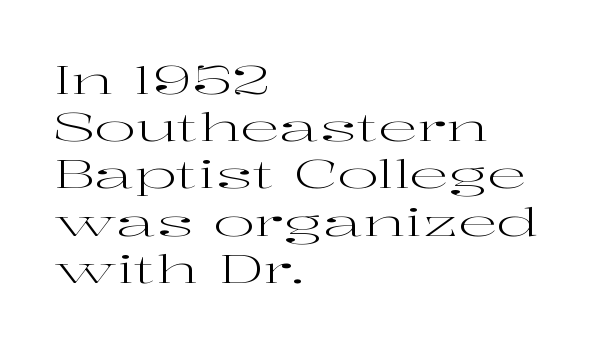
Q: Is the text bold? A: No.
Q: Is the text italic (slanted)? A: No, it is upright.
Q: Is the typeface a serif or a sans-serif typeface? A: Serif.
Q: Is the text underlined? A: No.
Q: How is the paragraph aligned? A: Left-aligned.
Q: Is the spacing between letters normal or unusually wide? A: Normal.
Q: Width (condensed, normal, or wide)? A: Wide.
Q: Stroke contrast? A: High.
Q: x-height? A: Medium.
Q: Monospaced? A: No.
